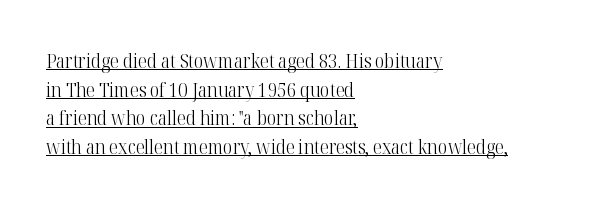
{"italic": "no", "bold": "no", "underline": "yes", "align": "left", "line_spacing": "normal", "line_spacing_ratio": 1.43, "letter_spacing": "normal", "letter_spacing_em": 0.0, "glyph_px": 20}
